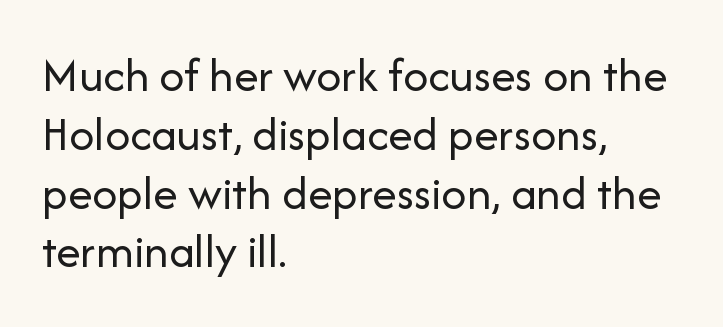
{"serif": "no", "italic": "no", "bold": "no", "weight": "regular", "width": "normal", "stroke_contrast": "low", "x_height": "medium", "monospaced": "no", "underline": "no", "align": "left", "line_spacing_ratio": 1.2, "letter_spacing": "normal", "letter_spacing_em": 0.0, "glyph_px": 49}
